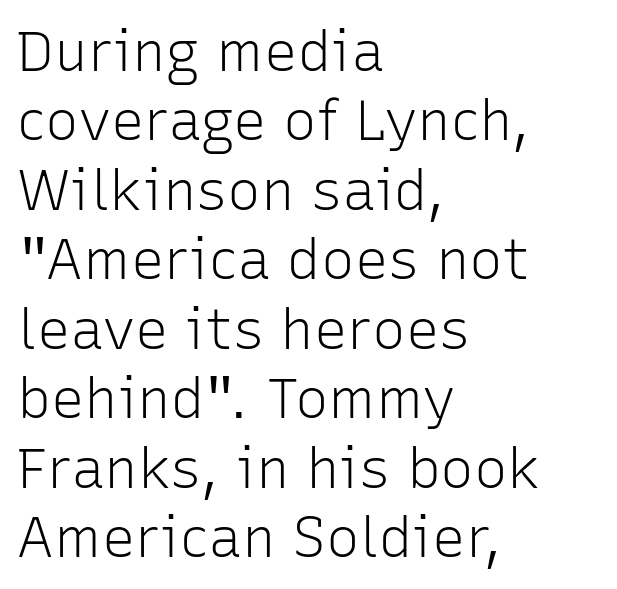
{"serif": "no", "italic": "no", "bold": "no", "weight": "light", "width": "normal", "stroke_contrast": "low", "x_height": "medium", "monospaced": "no", "underline": "no", "align": "left", "line_spacing_ratio": 1.24, "letter_spacing": "normal", "letter_spacing_em": 0.0, "glyph_px": 56}
